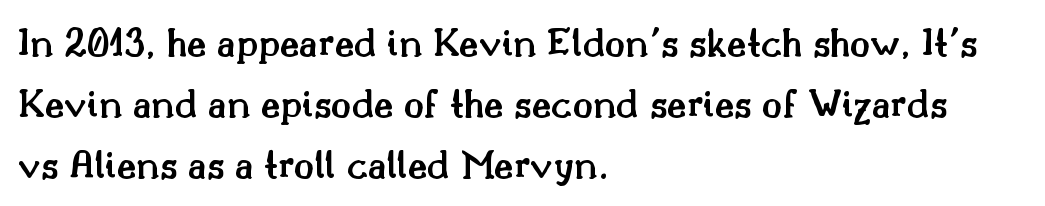
Do the letters lean? They stand straight. Look at the stroke-to-counter ratio: somewhat heavy, a semibold. This sample is left-justified, so line endings fall wherever the words run out. Note: serifs present on the glyphs. This sample has the flowing, uneven cadence of proportional lettering. A bare baseline throughout the passage.
